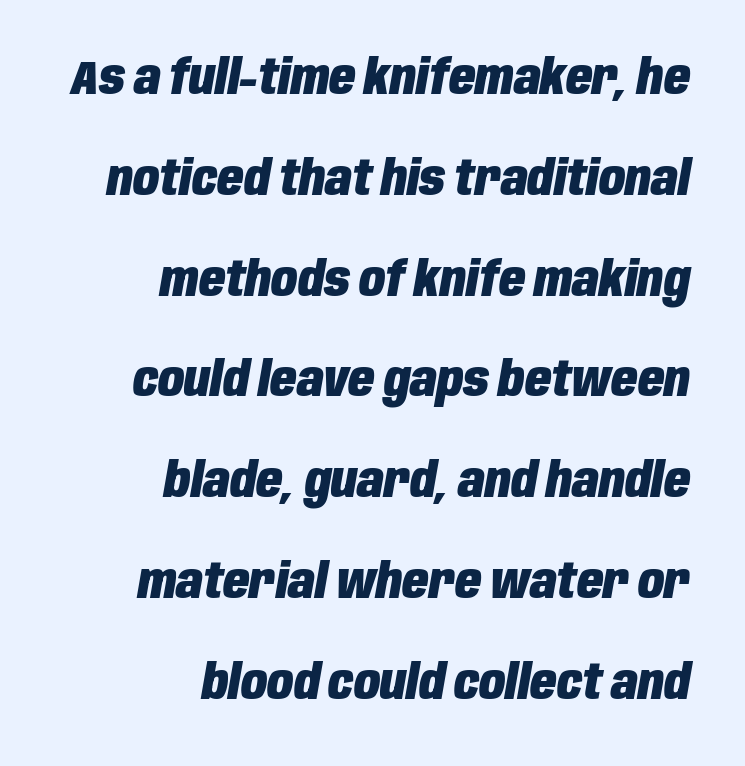
Q: Is the text bold? A: Yes.
Q: Is the text italic (slanted)? A: Yes, it leans right by about 10 degrees.
Q: Is the text underlined? A: No.
Q: How is the paragraph aligned? A: Right-aligned.
Q: Is the spacing between letters normal or unusually wide? A: Normal.
Q: Is the spacing between lines tight, normal or loose? A: Loose.
Q: Width (condensed, normal, or wide)? A: Condensed.
Q: Stroke contrast? A: Low.
Q: x-height? A: Large.
Q: Monospaced? A: No.
